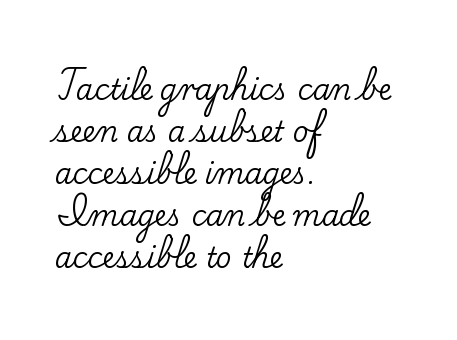
{"serif": "yes", "width": "normal", "stroke_contrast": "low", "x_height": "small", "monospaced": "no", "underline": "no", "align": "left", "line_spacing": "normal", "line_spacing_ratio": 1.5, "letter_spacing": "normal", "letter_spacing_em": 0.0, "glyph_px": 28}
